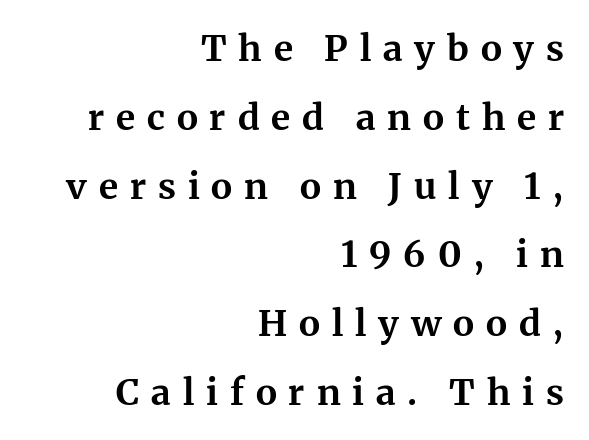
{"serif": "yes", "italic": "no", "bold": "yes", "weight": "bold", "width": "normal", "stroke_contrast": "medium", "x_height": "medium", "monospaced": "no", "underline": "no", "align": "right", "line_spacing": "loose", "line_spacing_ratio": 1.91, "letter_spacing": "wide", "letter_spacing_em": 0.33, "glyph_px": 36}
